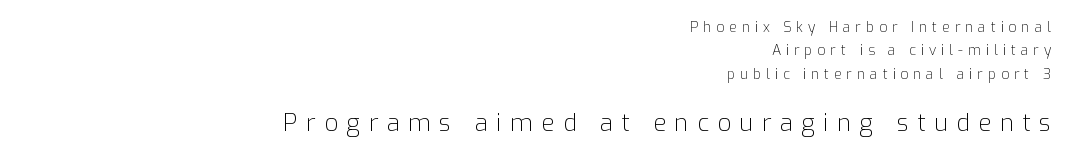
Q: Is the text bold? A: No.
Q: Is the text italic (slanted)? A: No, it is upright.
Q: Is the text underlined? A: No.
Q: How is the paragraph aligned? A: Right-aligned.
Q: Is the spacing between letters normal or unusually wide? A: Unusually wide.
Q: Is the spacing between lines tight, normal or loose? A: Normal.
Q: Which block of text is set in a larger size, the first (top) or the second (bottom)? A: The second (bottom) one.
